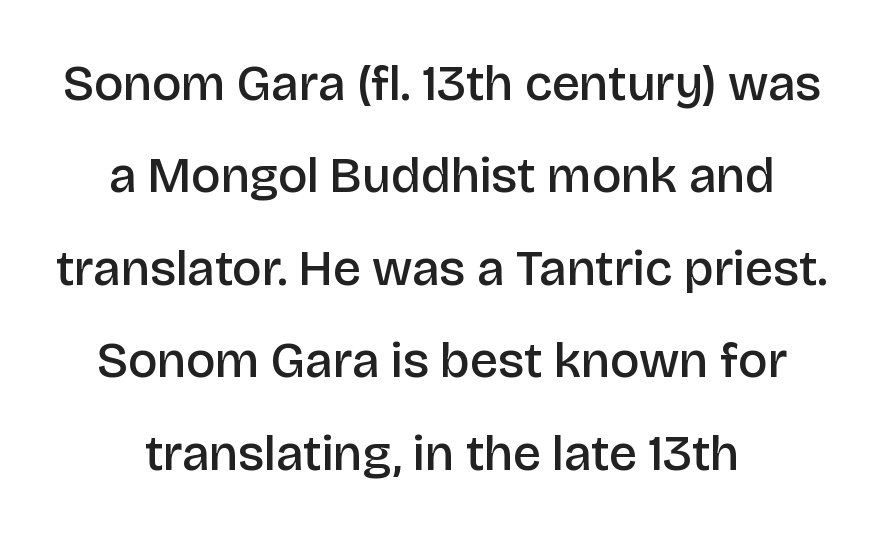
The image shows 50 px semibold sans-serif type, upright; set centered, line spacing 1.85x, normal letter spacing, not underlined; low stroke contrast and a large x-height.
